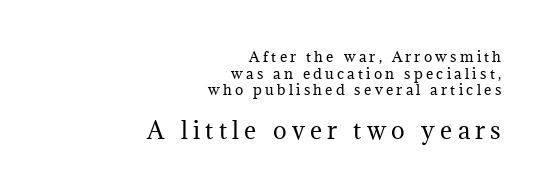
Anything drawn beneath the words? Only blank space. The font's upright variant was chosen for this text. The lines in this sample share a right terminus and differ only in where they begin. Characters follow at a spacing far wider than the type designer built in. Does the bottom block carry the larger type? Yes, it does.
